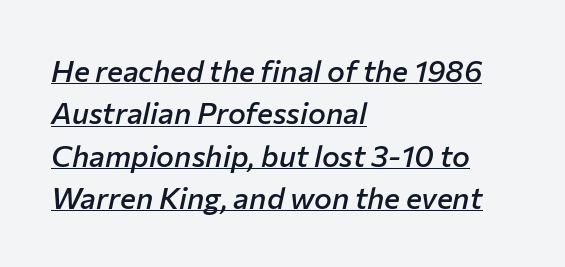
{"italic": "yes", "lean": "right", "slant_degrees": 12, "bold": "semi", "weight": "semibold", "width": "normal", "stroke_contrast": "low", "x_height": "medium", "monospaced": "no", "underline": "yes", "align": "left", "line_spacing": "normal", "line_spacing_ratio": 1.41, "letter_spacing": "normal", "letter_spacing_em": 0.0, "glyph_px": 30}
